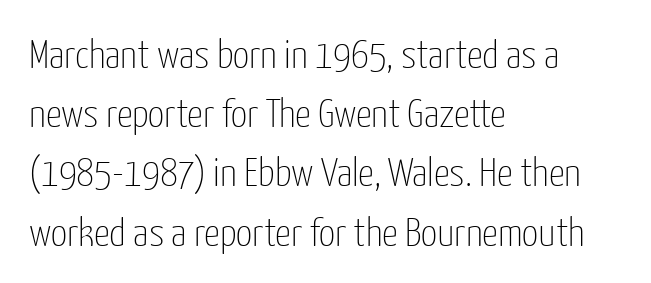
{"serif": "no", "italic": "no", "bold": "no", "weight": "thin", "width": "condensed", "stroke_contrast": "low", "x_height": "medium", "monospaced": "no", "underline": "no", "align": "left", "line_spacing": "normal", "line_spacing_ratio": 1.48, "letter_spacing": "normal", "letter_spacing_em": 0.0, "glyph_px": 40}
